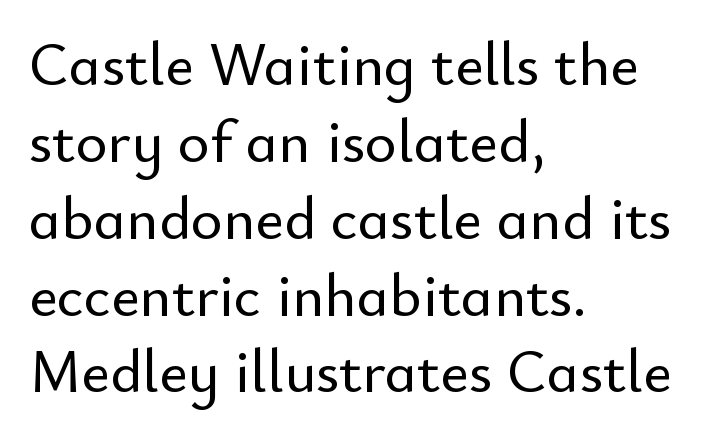
Q: Is the text italic (slanted)? A: No, it is upright.
Q: Is the typeface a serif or a sans-serif typeface? A: Sans-serif.
Q: Is the text underlined? A: No.
Q: How is the paragraph aligned? A: Left-aligned.
Q: Is the spacing between letters normal or unusually wide? A: Normal.
Q: Is the spacing between lines tight, normal or loose? A: Normal.
Q: Width (condensed, normal, or wide)? A: Normal.
Q: Stroke contrast? A: Low.
Q: x-height? A: Small.
Q: Monospaced? A: No.
